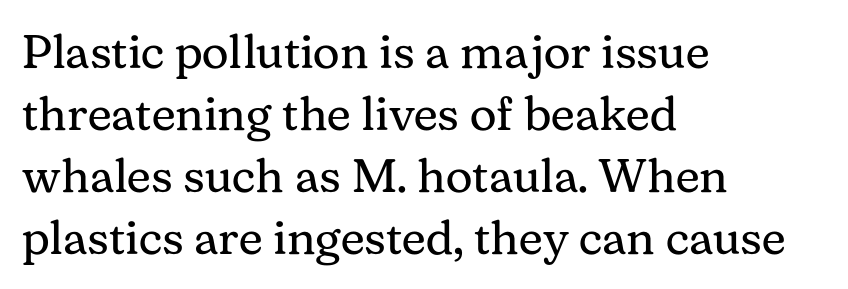
{"serif": "yes", "italic": "no", "bold": "no", "weight": "regular", "width": "normal", "stroke_contrast": "medium", "x_height": "medium", "monospaced": "no", "underline": "no", "align": "left", "line_spacing": "normal", "line_spacing_ratio": 1.32, "letter_spacing": "normal", "letter_spacing_em": 0.0, "glyph_px": 47}
